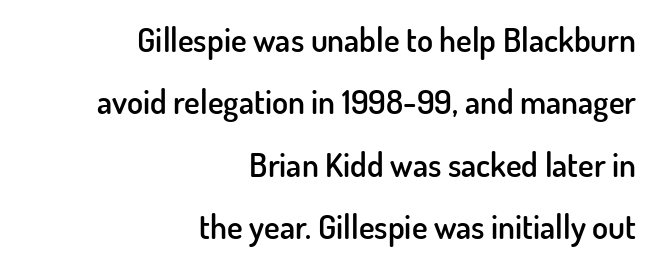
{"serif": "no", "italic": "no", "bold": "semi", "weight": "semibold", "width": "normal", "stroke_contrast": "low", "x_height": "small", "monospaced": "no", "underline": "no", "align": "right", "line_spacing_ratio": 1.89, "letter_spacing": "normal", "letter_spacing_em": 0.0, "glyph_px": 33}
